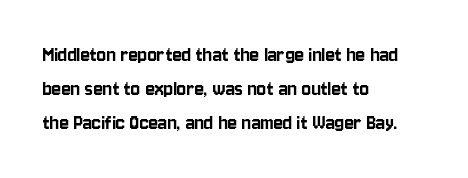
The image shows 22 px text type, upright; set left-aligned, normal line spacing (1.54x), normal letter spacing, not underlined.
